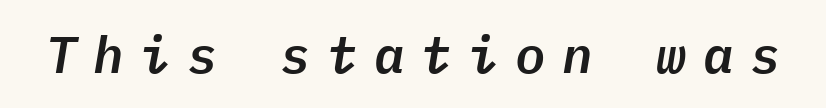
The face used here is monospaced, like something from a code editor. The text carries the slant typical of an italic or oblique font. Descenders hang freely into open space. A typesetter would call this heavily tracked-out type.
